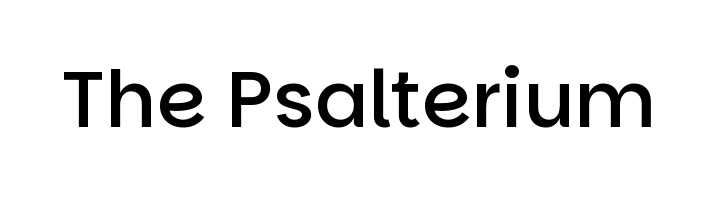
Q: Is the text bold? A: Semi-bold.
Q: Is the text italic (slanted)? A: No, it is upright.
Q: Is the typeface a serif or a sans-serif typeface? A: Sans-serif.
Q: Is the text underlined? A: No.
Q: Is the spacing between letters normal or unusually wide? A: Normal.
Q: Width (condensed, normal, or wide)? A: Normal.
Q: Stroke contrast? A: Low.
Q: x-height? A: Large.
Q: Monospaced? A: No.
